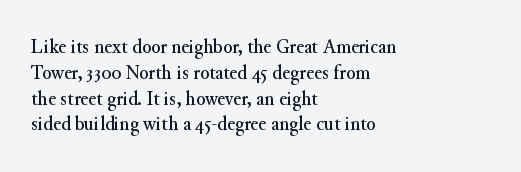
The image shows 21 px text type, upright; set left-aligned, line spacing 1.23x, normal letter spacing, not underlined.
